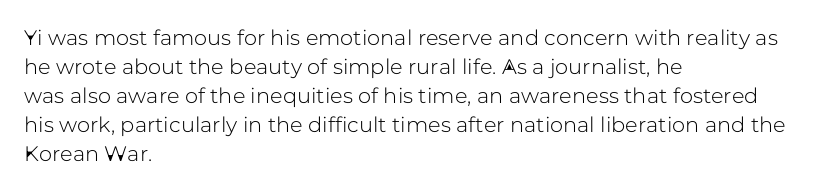
{"italic": "no", "underline": "no", "align": "left", "line_spacing": "normal", "line_spacing_ratio": 1.38, "letter_spacing": "normal", "letter_spacing_em": 0.0, "glyph_px": 21}
